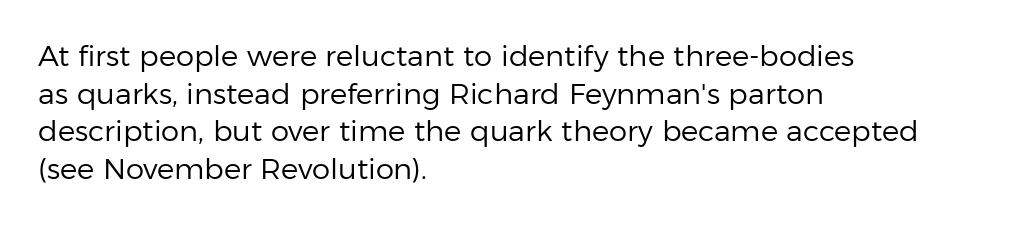
Q: Is the text bold? A: No.
Q: Is the text italic (slanted)? A: No, it is upright.
Q: Is the typeface a serif or a sans-serif typeface? A: Sans-serif.
Q: Is the text underlined? A: No.
Q: How is the paragraph aligned? A: Left-aligned.
Q: Is the spacing between letters normal or unusually wide? A: Normal.
Q: Is the spacing between lines tight, normal or loose? A: Normal.
Q: Width (condensed, normal, or wide)? A: Normal.
Q: Stroke contrast? A: Low.
Q: x-height? A: Medium.
Q: Monospaced? A: No.
